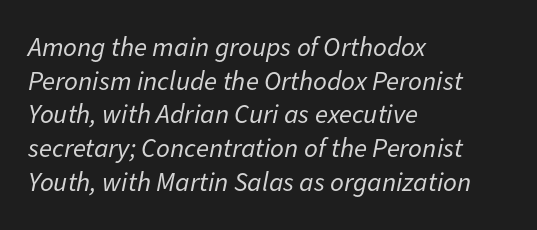
Nobody touched the tracking dial on this one. Weight: in the light-to-regular range. Every character sits at an angle, as italics do. Quick note: underline off.
